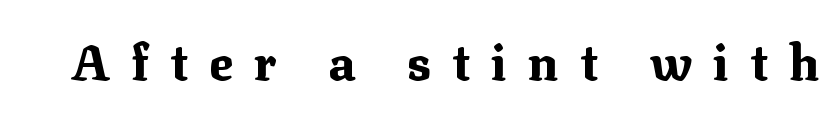
Tracking here is generous; glyphs stand well apart from one another. To sum up the face: it has serifs. Unlike italic type, these characters show no tilt at all. Unmarked baselines from the first word to the last. Is this a fixed-width face? No — the glyphs have proportional, varying widths.
